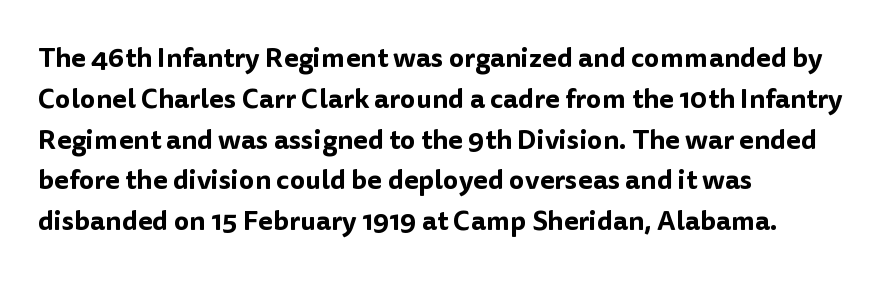
{"italic": "no", "underline": "no", "align": "left", "line_spacing": "normal", "line_spacing_ratio": 1.51, "letter_spacing": "normal", "letter_spacing_em": 0.0, "glyph_px": 27}
